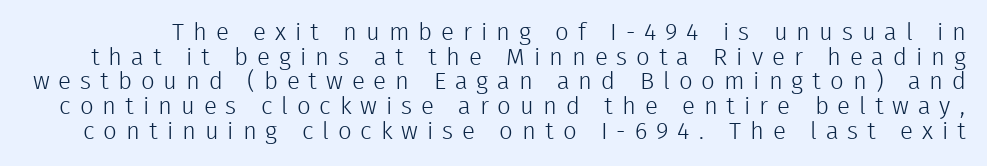
A bare baseline throughout the passage. Think standard paragraph weight, or any step lighter than that. Posture: straight, roman, zero tilt. Does the leading feel generous? Not at all — it's pinched. Short note: letters widely spaced.
